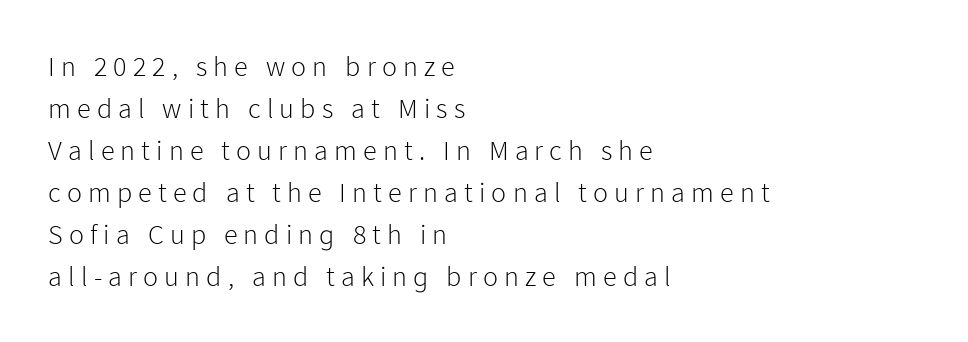
{"serif": "no", "italic": "no", "bold": "no", "weight": "light", "width": "normal", "stroke_contrast": "low", "x_height": "medium", "monospaced": "no", "underline": "no", "align": "left", "line_spacing": "normal", "line_spacing_ratio": 1.5, "letter_spacing": "wide", "letter_spacing_em": 0.22, "glyph_px": 28}
